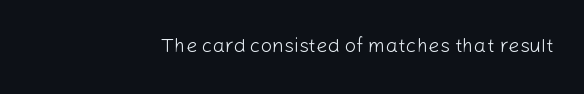
Posture: upright roman. Short note: letters normally spaced. The weight would be labelled regular, book, light, or lighter still. Lines of text with bare space underneath.
